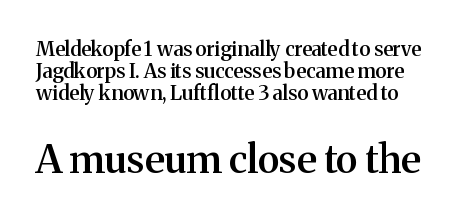
Q: Is the text bold? A: Semi-bold.
Q: Is the text italic (slanted)? A: No, it is upright.
Q: Is the typeface a serif or a sans-serif typeface? A: Serif.
Q: Is the text underlined? A: No.
Q: Is the spacing between letters normal or unusually wide? A: Normal.
Q: Is the spacing between lines tight, normal or loose? A: Tight.
Q: Which block of text is set in a larger size, the first (top) or the second (bottom)? A: The second (bottom) one.
Q: Width (condensed, normal, or wide)? A: Normal.
Q: Stroke contrast? A: Medium.
Q: x-height? A: Medium.
Q: Monospaced? A: No.
